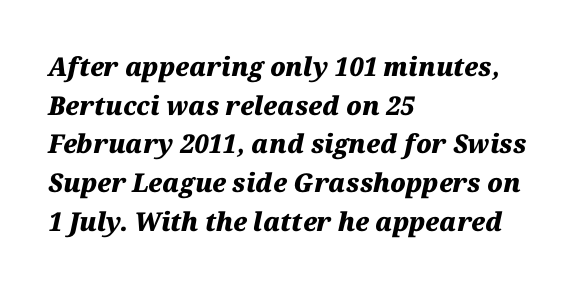
Q: Is the text bold? A: Yes.
Q: Is the text italic (slanted)? A: Yes, it leans right by about 12 degrees.
Q: Is the text underlined? A: No.
Q: How is the paragraph aligned? A: Left-aligned.
Q: Is the spacing between letters normal or unusually wide? A: Normal.
Q: Is the spacing between lines tight, normal or loose? A: Normal.
